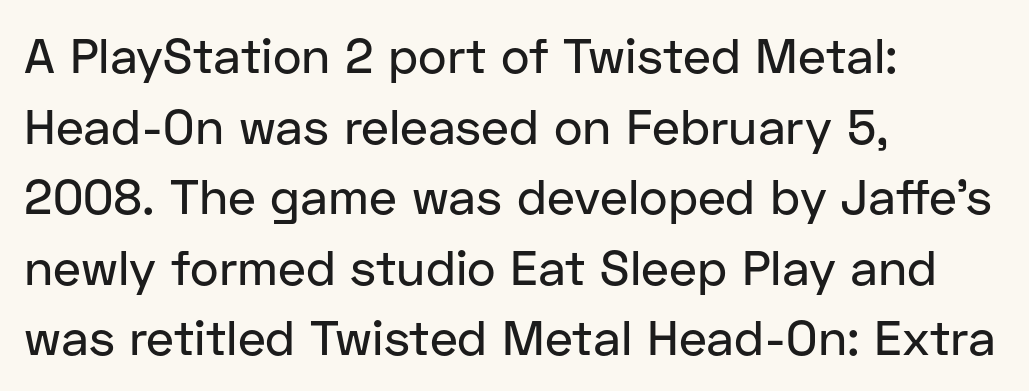
{"serif": "no", "italic": "no", "width": "normal", "stroke_contrast": "low", "x_height": "medium", "monospaced": "no", "underline": "no", "align": "left", "line_spacing": "normal", "line_spacing_ratio": 1.44, "letter_spacing": "normal", "letter_spacing_em": 0.0, "glyph_px": 49}
